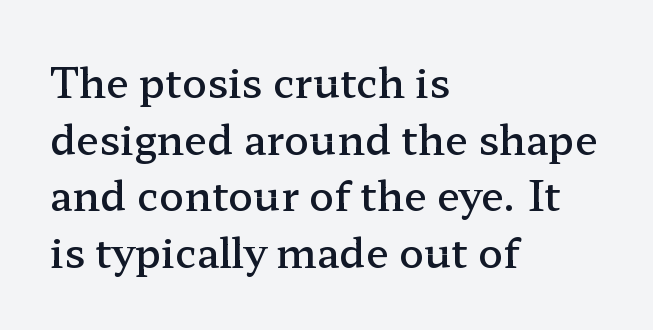
The image shows 41 px semibold, wide serif type, upright; set left-aligned, normal line spacing (1.38x), normal letter spacing, not underlined; low stroke contrast and a medium x-height.
